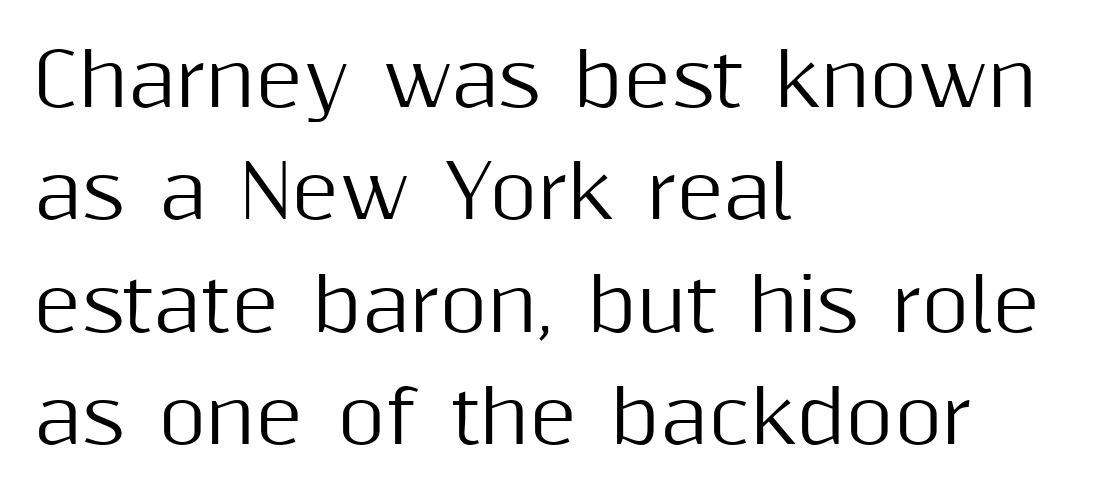
Nobody touched the tracking dial on this one. Compared with typical paragraphs, the rows here are spaced about the same. You could not count columns in this text — the font is proportionally spaced. Beneath every word, the page is bare. Horizontal alignment here is leftward, the default for most running prose.
